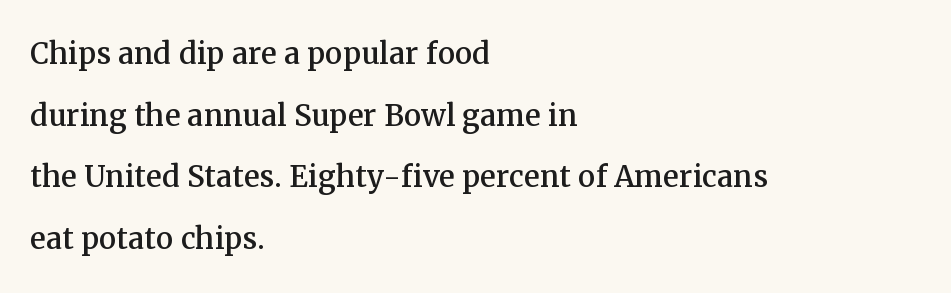
Q: Is the text italic (slanted)? A: No, it is upright.
Q: Is the typeface a serif or a sans-serif typeface? A: Serif.
Q: Is the text underlined? A: No.
Q: How is the paragraph aligned? A: Left-aligned.
Q: Is the spacing between letters normal or unusually wide? A: Normal.
Q: Is the spacing between lines tight, normal or loose? A: Normal.
Q: Width (condensed, normal, or wide)? A: Normal.
Q: Stroke contrast? A: Medium.
Q: x-height? A: Medium.
Q: Monospaced? A: No.
